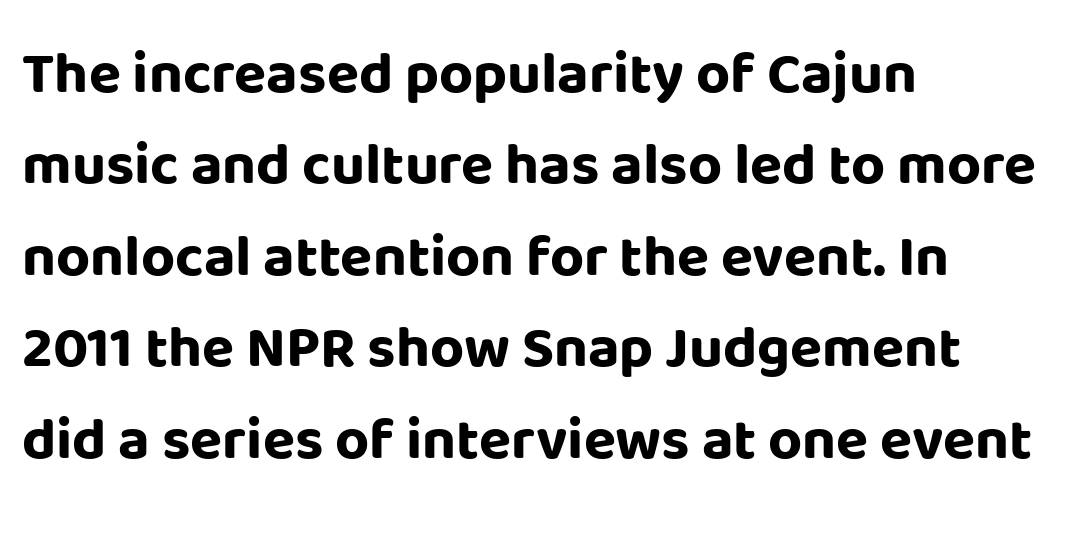
{"serif": "no", "italic": "no", "bold": "yes", "weight": "bold", "width": "normal", "stroke_contrast": "low", "x_height": "large", "monospaced": "no", "underline": "no", "align": "left", "line_spacing": "normal", "line_spacing_ratio": 1.55, "letter_spacing": "normal", "letter_spacing_em": 0.0, "glyph_px": 59}
